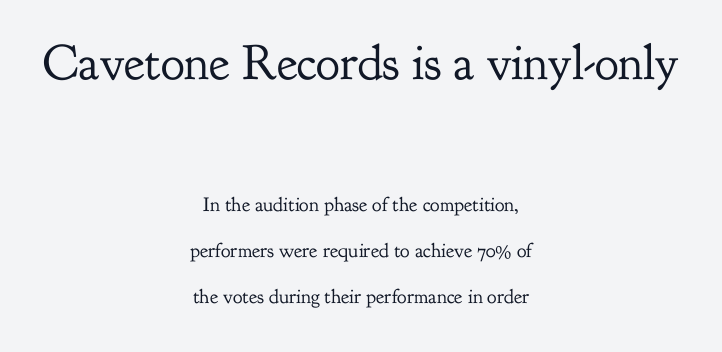
Visually the block forms a symmetrical silhouette, jagged on both flanks. Italic? Not at all — the glyphs are vertical. One glance says open: line gaps are wider than usual. Stem width sits at or under what a default text font uses. Letters rest on an invisible, unmarked baseline. A typesetter would call this zero additional tracking.
